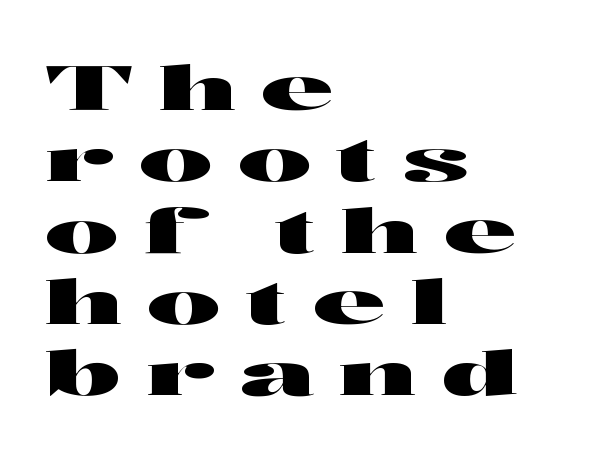
The image shows 62 px wide sans-serif type, upright; set left-aligned, tight line spacing (1.15x), unusually wide letter spacing (+0.41 em), not underlined; high stroke contrast and a medium x-height.
